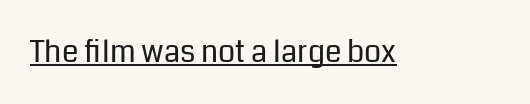
{"serif": "no", "italic": "no", "bold": "no", "weight": "regular", "width": "normal", "stroke_contrast": "low", "x_height": "medium", "monospaced": "no", "underline": "yes", "letter_spacing": "normal", "letter_spacing_em": 0.0, "glyph_px": 30}
